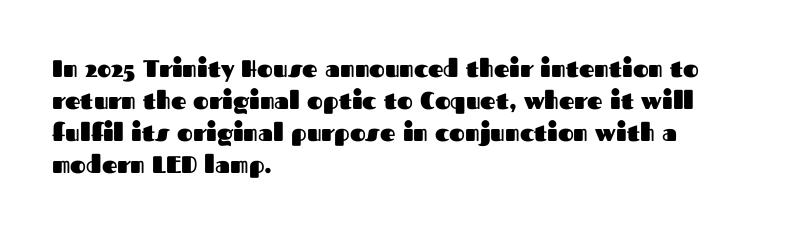
How are the letters spaced? Ordinarily, with no added tracking. Left-aligned paragraph, ragged on the right. The rows are spaced the way most documents space them. The glyphs are unaccompanied by any horizontal stroke below them. Weight check: bold — yes, fully. Ordinary non-slanted type is in use.
